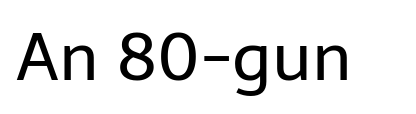
The image shows 67 px regular-weight sans-serif type, upright; set normal letter spacing, not underlined; low stroke contrast and a medium x-height.
